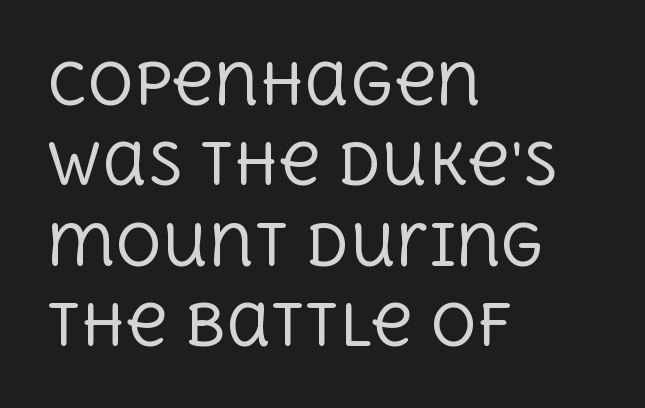
This rendering features lettering with no underline. Compared with typical paragraphs, the rows here are spaced about the same. In terms of letterspacing, this is plain default setting. Do the characters align in a grid? No, the font is proportional.
